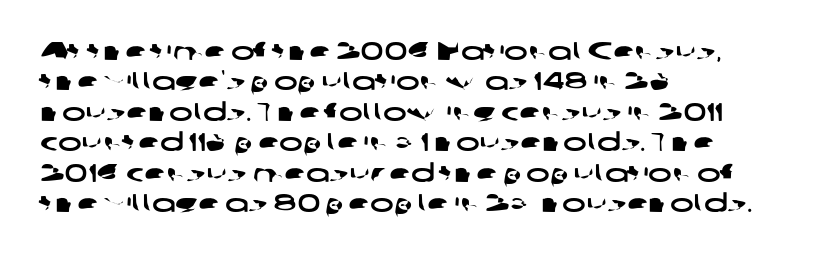
The image shows 25 px text type; set left-aligned, line spacing 1.22x, normal letter spacing, not underlined.
